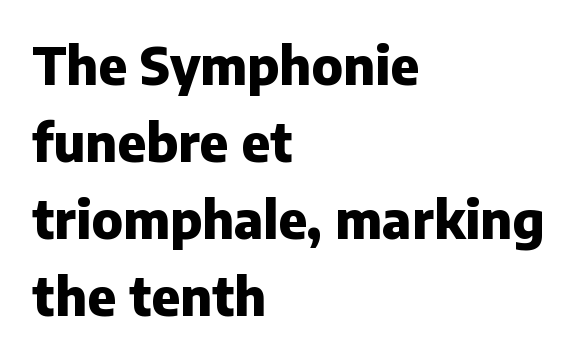
Q: Is the text bold? A: Yes.
Q: Is the text italic (slanted)? A: No, it is upright.
Q: Is the typeface a serif or a sans-serif typeface? A: Sans-serif.
Q: Is the text underlined? A: No.
Q: How is the paragraph aligned? A: Left-aligned.
Q: Is the spacing between letters normal or unusually wide? A: Normal.
Q: Is the spacing between lines tight, normal or loose? A: Normal.
Q: Width (condensed, normal, or wide)? A: Normal.
Q: Stroke contrast? A: Low.
Q: x-height? A: Medium.
Q: Monospaced? A: No.
